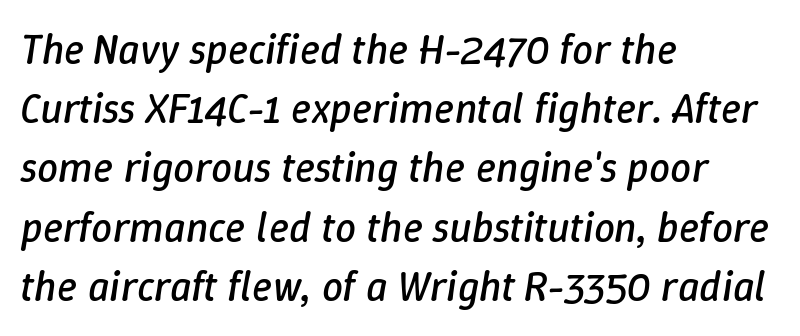
The image shows 42 px regular-weight type, italic (leaning right); set left-aligned, normal line spacing (1.41x), normal letter spacing, not underlined; low stroke contrast and a medium x-height.
